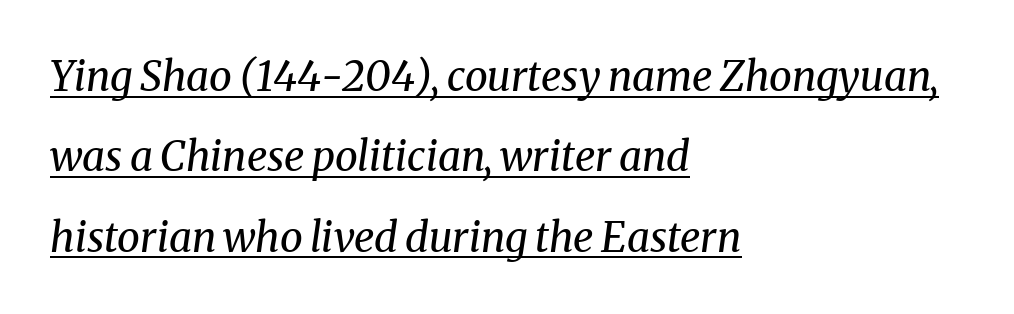
{"serif": "yes", "italic": "yes", "lean": "right", "slant_degrees": 8, "bold": "no", "weight": "regular", "width": "normal", "stroke_contrast": "medium", "x_height": "medium", "monospaced": "no", "underline": "yes", "align": "left", "line_spacing": "loose", "line_spacing_ratio": 1.96, "letter_spacing": "normal", "letter_spacing_em": 0.0, "glyph_px": 41}
